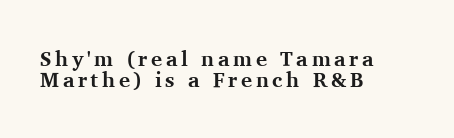
{"italic": "no", "bold": "yes", "underline": "no", "align": "left", "line_spacing": "tight", "line_spacing_ratio": 1.01, "glyph_px": 21}
